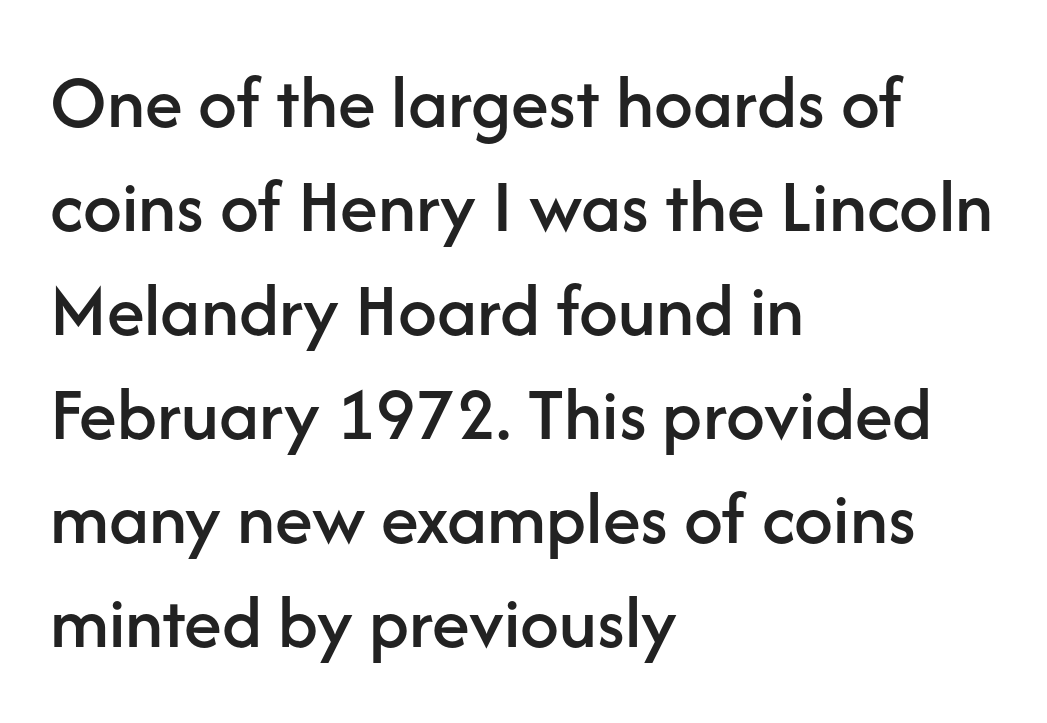
{"serif": "no", "italic": "no", "width": "normal", "stroke_contrast": "low", "x_height": "medium", "monospaced": "no", "underline": "no", "align": "left", "line_spacing": "normal", "line_spacing_ratio": 1.35, "letter_spacing": "normal", "letter_spacing_em": 0.0, "glyph_px": 77}
